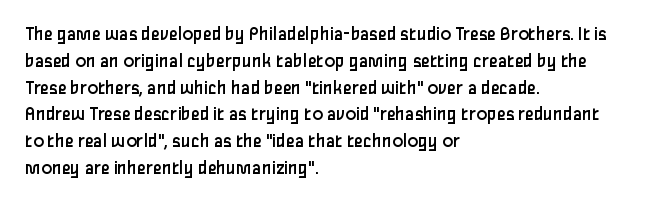
The image shows 20 px text type, upright; set left-aligned, normal line spacing (1.34x), normal letter spacing, not underlined.
